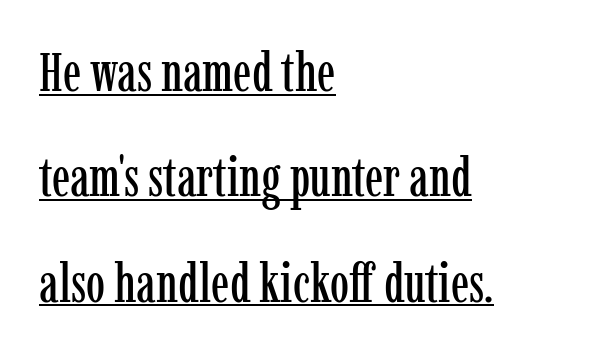
{"serif": "yes", "italic": "no", "width": "condensed", "stroke_contrast": "low", "x_height": "medium", "monospaced": "no", "underline": "yes", "align": "left", "line_spacing": "loose", "line_spacing_ratio": 1.95, "letter_spacing": "normal", "letter_spacing_em": 0.0, "glyph_px": 54}
